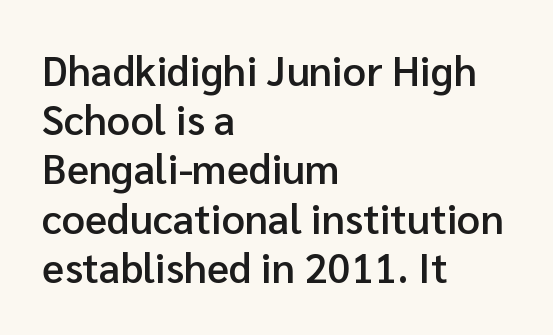
No extra tracking has been applied to these lines. Summary of weight: moderately heavy, a semibold. One-word summary of the alignment: left. Nope, not italic — everything's standing straight.
